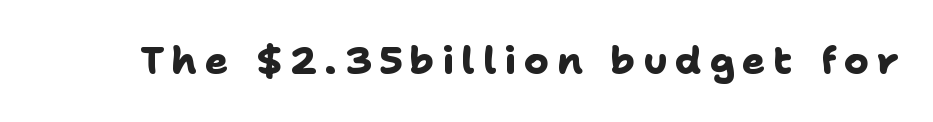
Tracking value appears strongly positive — letters spread wide. Proportional: the letters do not fall into vertical columns. What kind of face is this? One without serifs — a sans. Its strokes are broad and dark, the hallmark of bold type. Unmarked baselines from the first word to the last.
